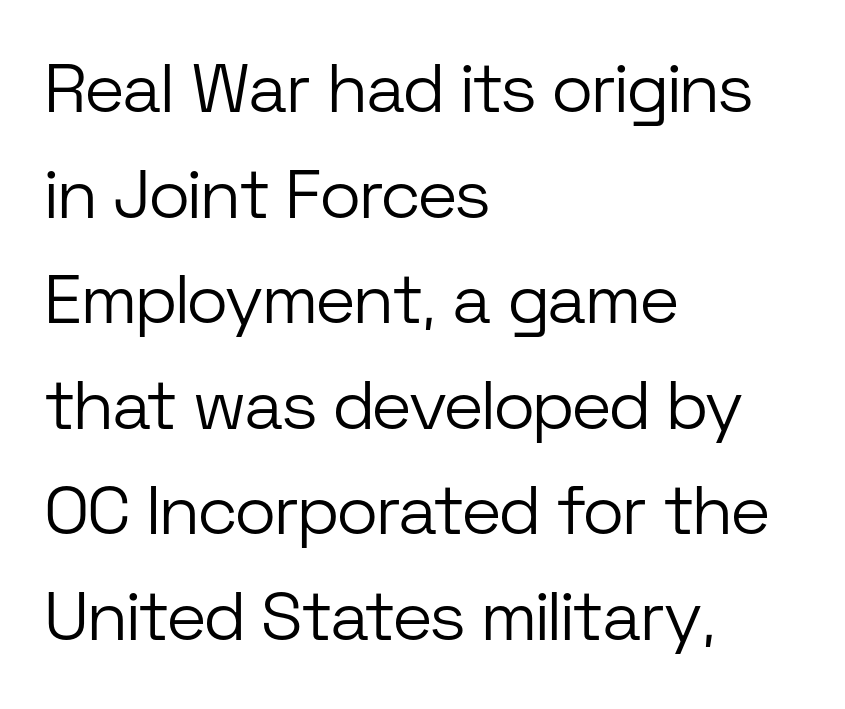
Q: Is the text bold? A: No.
Q: Is the text italic (slanted)? A: No, it is upright.
Q: Is the typeface a serif or a sans-serif typeface? A: Sans-serif.
Q: Is the text underlined? A: No.
Q: How is the paragraph aligned? A: Left-aligned.
Q: Is the spacing between letters normal or unusually wide? A: Normal.
Q: Is the spacing between lines tight, normal or loose? A: Normal.
Q: Width (condensed, normal, or wide)? A: Normal.
Q: Stroke contrast? A: Low.
Q: x-height? A: Medium.
Q: Monospaced? A: No.
